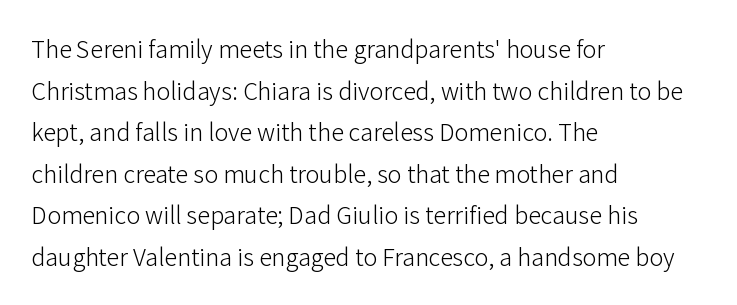
Rule under the text: the space is simply empty. One-word summary of the alignment: left. Stroke thickness stays within the range of a standard reading face or lighter. Rows of type keep a routine distance in the vertical direction. Ascenders rise straight up at ninety degrees. The tracking reads as untouched default to a designer's eye.
